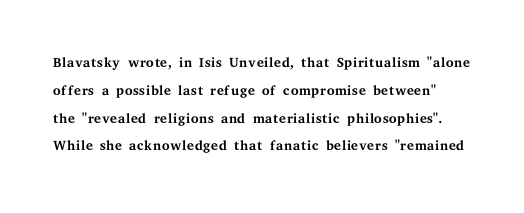
{"italic": "no", "bold": "no", "underline": "no", "line_spacing": "normal", "line_spacing_ratio": 1.39, "letter_spacing": "normal", "letter_spacing_em": 0.0, "glyph_px": 20}
